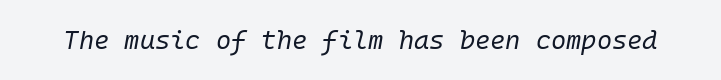
Q: Is the text bold? A: No.
Q: Is the text italic (slanted)? A: Yes, it leans right by about 10 degrees.
Q: Is the text underlined? A: No.
Q: Is the spacing between letters normal or unusually wide? A: Normal.
